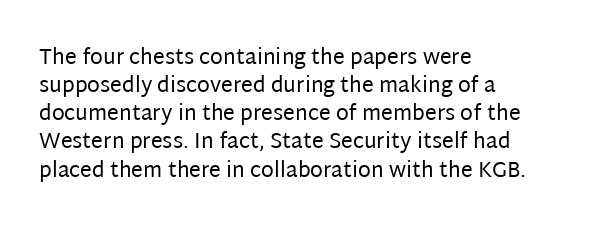
{"italic": "no", "bold": "no", "underline": "no", "align": "left", "line_spacing": "normal", "line_spacing_ratio": 1.34, "letter_spacing": "normal", "letter_spacing_em": 0.0, "glyph_px": 21}
